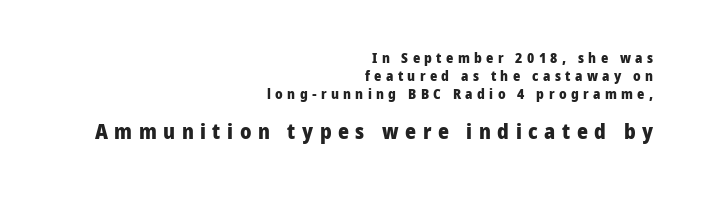
The glyphs are unaccompanied by any horizontal stroke below them. Its strokes are broad and dark, the hallmark of bold type. Bigger letters appear in the bottom chunk; the top chunk is reduced. Honestly, the row spacing looks completely unremarkable.
